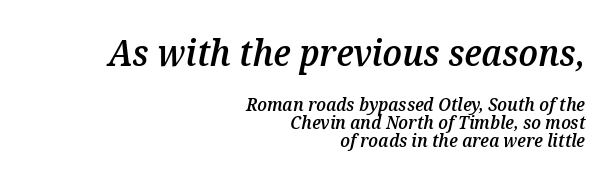
Of the two passages, the one on top uses the larger point size. What stands out about the letter spacing? Nothing — it is the standard amount. Quick note: italic. Honestly, there is no underline to notice here at all. Note the varied advance widths — an 'i' is clearly narrower than an 'm'.
